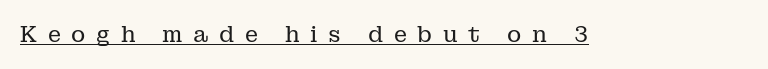
{"italic": "no", "bold": "no", "underline": "yes", "letter_spacing": "wide", "letter_spacing_em": 0.48, "glyph_px": 22}
